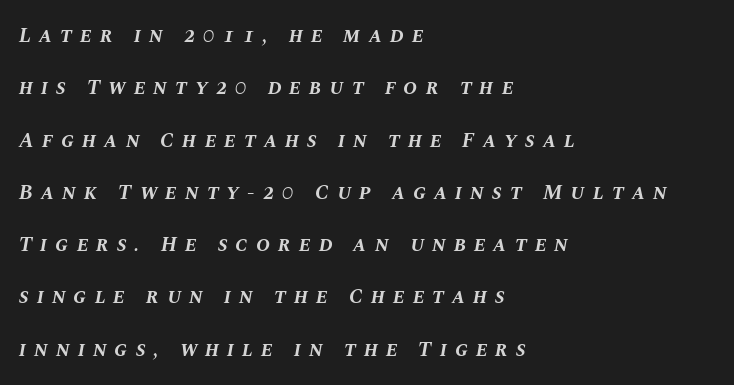
Widely set lines give the paragraph a tall, airy silhouette. Style check: oblique. The glyphs have the mass of a bold cut. The ragged edge is on the right, which tells us the setting is flush left.
